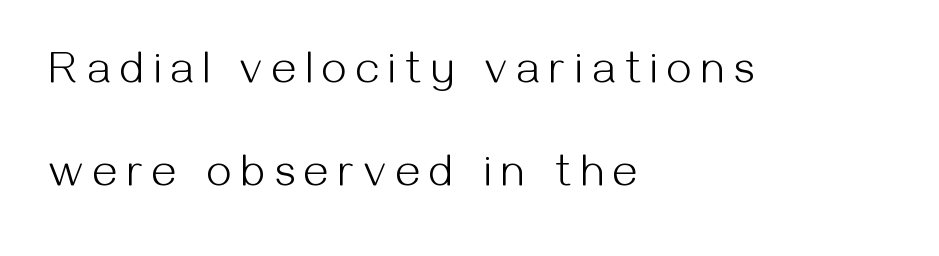
Q: Is the text bold? A: No.
Q: Is the text italic (slanted)? A: No, it is upright.
Q: Is the typeface a serif or a sans-serif typeface? A: Sans-serif.
Q: Is the text underlined? A: No.
Q: How is the paragraph aligned? A: Left-aligned.
Q: Is the spacing between letters normal or unusually wide? A: Unusually wide.
Q: Is the spacing between lines tight, normal or loose? A: Loose.
Q: Width (condensed, normal, or wide)? A: Normal.
Q: Stroke contrast? A: Medium.
Q: x-height? A: Medium.
Q: Monospaced? A: No.
